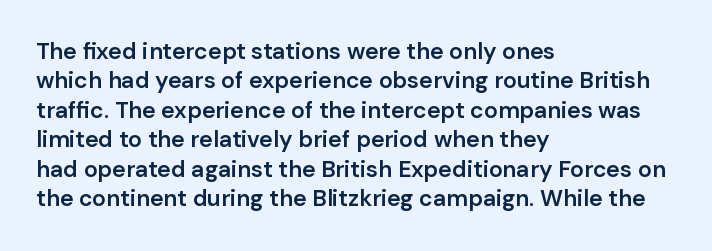
Q: Is the text bold? A: Semi-bold.
Q: Is the text italic (slanted)? A: No, it is upright.
Q: Is the text underlined? A: No.
Q: How is the paragraph aligned? A: Left-aligned.
Q: Is the spacing between letters normal or unusually wide? A: Normal.
Q: Is the spacing between lines tight, normal or loose? A: Normal.
